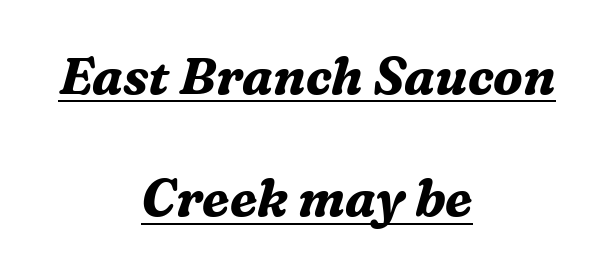
Q: Is the text bold? A: Yes.
Q: Is the text italic (slanted)? A: Yes, it leans right by about 16 degrees.
Q: Is the typeface a serif or a sans-serif typeface? A: Serif.
Q: Is the text underlined? A: Yes.
Q: How is the paragraph aligned? A: Centered.
Q: Is the spacing between letters normal or unusually wide? A: Normal.
Q: Is the spacing between lines tight, normal or loose? A: Loose.
Q: Width (condensed, normal, or wide)? A: Normal.
Q: Stroke contrast? A: Medium.
Q: x-height? A: Medium.
Q: Monospaced? A: No.
